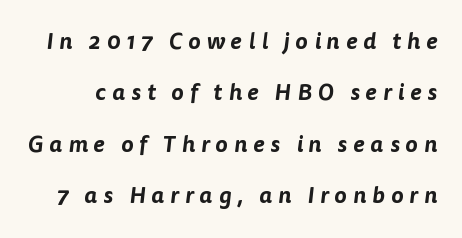
{"underline": "no", "line_spacing": "loose", "line_spacing_ratio": 2.23, "letter_spacing": "wide", "letter_spacing_em": 0.26, "glyph_px": 23}
